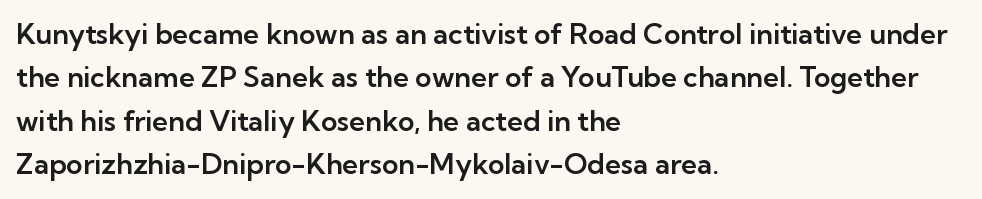
The image shows 28 px sans-serif type, upright; set left-aligned, normal line spacing (1.55x), normal letter spacing, not underlined; low stroke contrast and a medium x-height.
